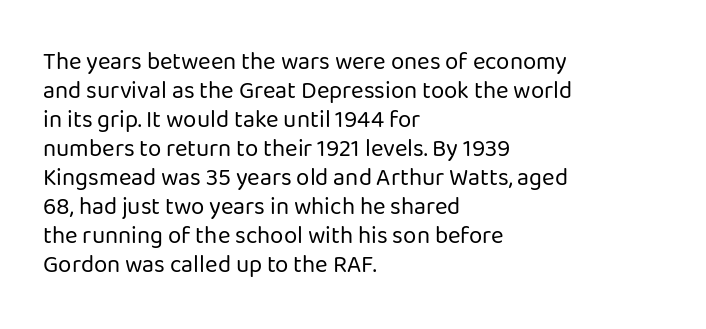
The strokes carry an ordinary text weight at most. Default kerning and tracking; the words read as compact shapes. The gap between lines stays unmarked. Does the lettering tilt? It doesn't — this is upright.
